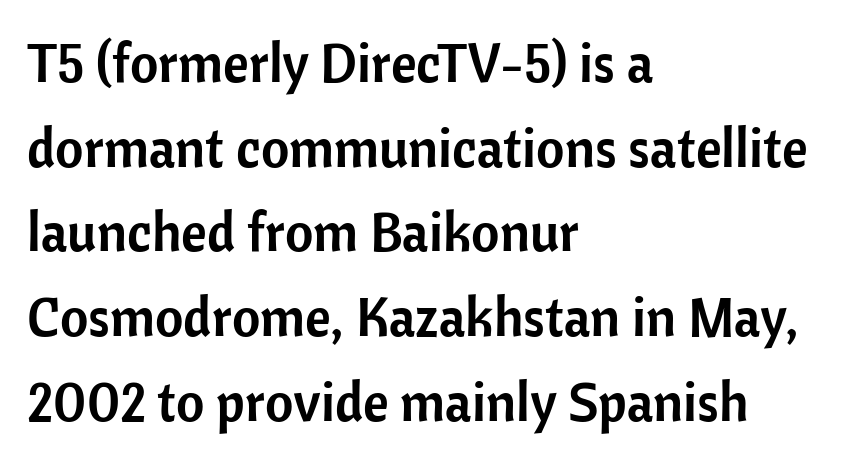
{"serif": "no", "italic": "no", "width": "normal", "stroke_contrast": "low", "x_height": "medium", "monospaced": "no", "underline": "no", "align": "left", "line_spacing": "normal", "line_spacing_ratio": 1.54, "letter_spacing": "normal", "letter_spacing_em": 0.0, "glyph_px": 55}
